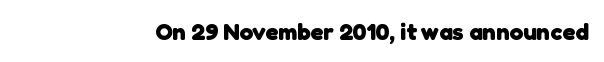
Standard letterfit; no display-style spreading of the glyphs. What weight is shown? A full bold with thick strokes. Has an underline been added? It has not.
